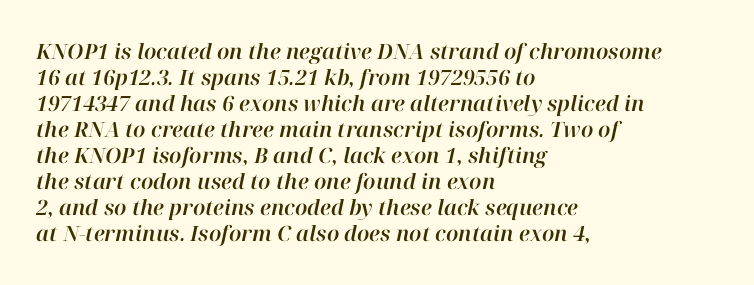
Q: Is the text italic (slanted)? A: Yes, it leans right by about 12 degrees.
Q: Is the text underlined? A: No.
Q: How is the paragraph aligned? A: Left-aligned.
Q: Is the spacing between letters normal or unusually wide? A: Normal.
